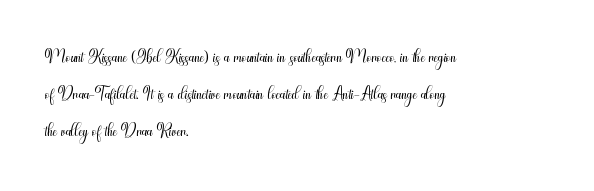
Rule under the text: the space is simply empty. The tracking reads as untouched default to a designer's eye. Compared with a typical body face, this is equally light or lighter still. A student would call this left alignment; a typographer would say flush left, rag right. The rows are spaced the way most documents space them.
